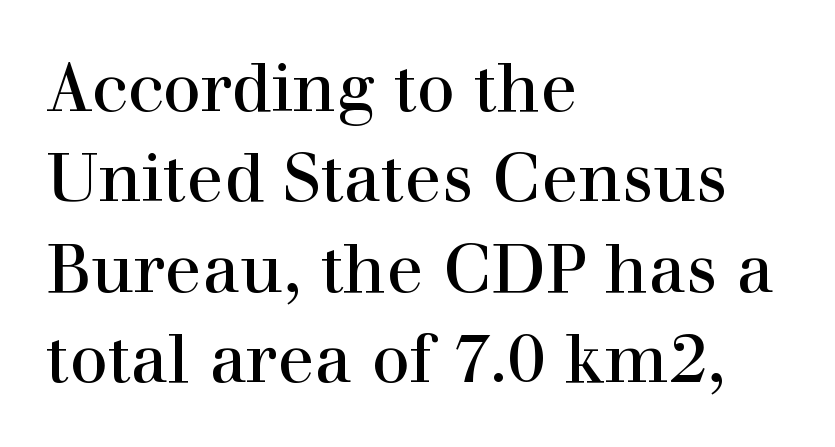
{"serif": "yes", "italic": "no", "bold": "no", "weight": "regular", "width": "normal", "stroke_contrast": "high", "x_height": "medium", "monospaced": "no", "underline": "no", "align": "left", "line_spacing": "normal", "line_spacing_ratio": 1.33, "letter_spacing": "normal", "letter_spacing_em": 0.0, "glyph_px": 68}
